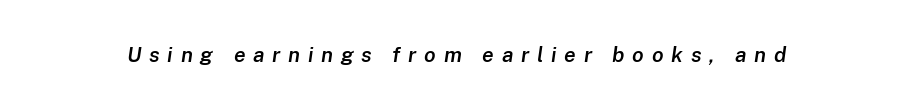
Words appear elongated and porous because spacing is wide. The foot of each line stays bare and open. The glyphs look as if they've been sheared to an angle. Slightly chunky letters — semibold, I'd say, not full bold.
